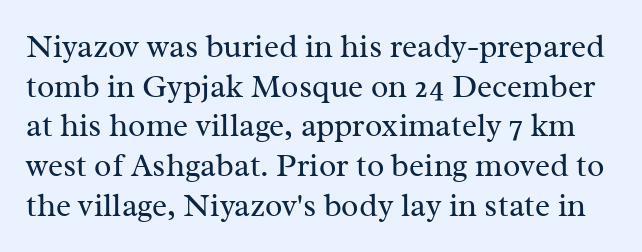
{"serif": "yes", "italic": "no", "bold": "no", "weight": "regular", "width": "normal", "stroke_contrast": "medium", "x_height": "medium", "monospaced": "no", "underline": "no", "line_spacing_ratio": 1.24, "letter_spacing": "normal", "letter_spacing_em": 0.0, "glyph_px": 32}
